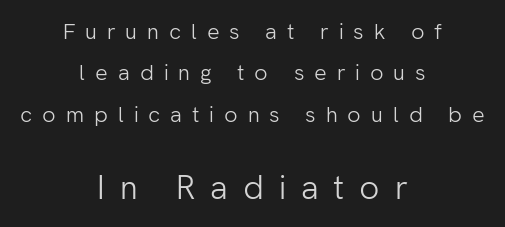
The image shows 33 px light sans-serif type, upright; set centered, line spacing 1.88x, unusually wide letter spacing (+0.45 em), not underlined; the second (bottom) block is 1.5x larger; low stroke contrast and a medium x-height.
